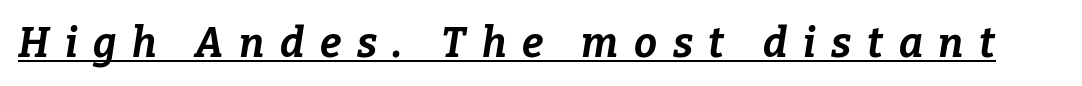
Q: Is the text bold? A: Yes.
Q: Is the text italic (slanted)? A: Yes, it leans right by about 9 degrees.
Q: Is the text underlined? A: Yes.
Q: Is the spacing between letters normal or unusually wide? A: Unusually wide.
Q: Width (condensed, normal, or wide)? A: Normal.
Q: Stroke contrast? A: Low.
Q: x-height? A: Medium.
Q: Monospaced? A: No.
